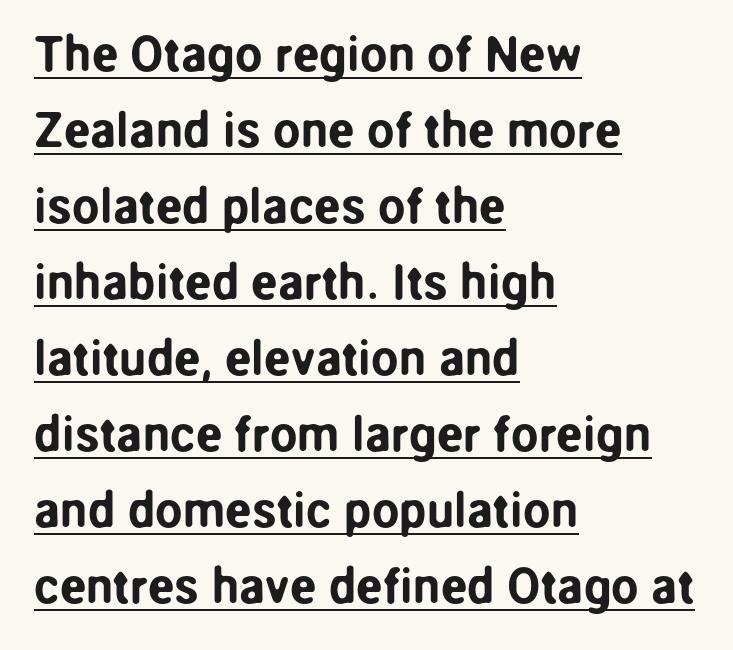
Q: Is the text italic (slanted)? A: No, it is upright.
Q: Is the typeface a serif or a sans-serif typeface? A: Sans-serif.
Q: Is the text underlined? A: Yes.
Q: How is the paragraph aligned? A: Left-aligned.
Q: Is the spacing between letters normal or unusually wide? A: Normal.
Q: Is the spacing between lines tight, normal or loose? A: Normal.
Q: Width (condensed, normal, or wide)? A: Normal.
Q: Stroke contrast? A: Low.
Q: x-height? A: Medium.
Q: Monospaced? A: No.
